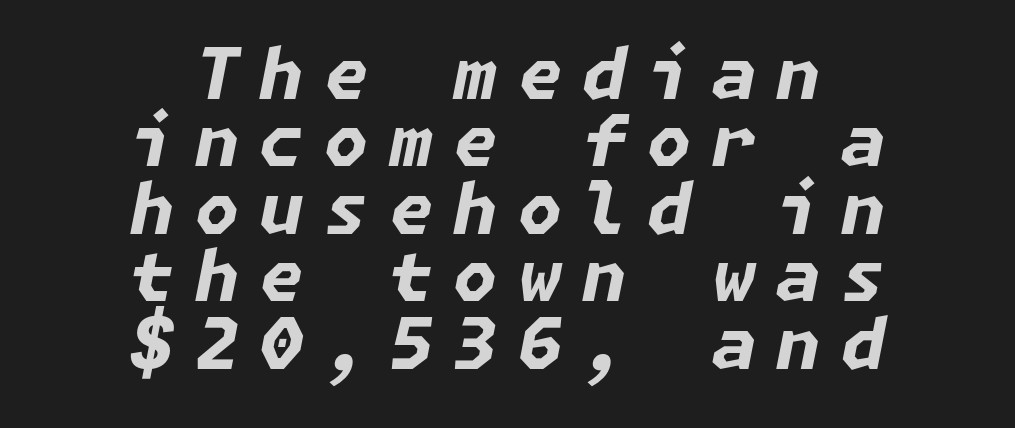
This sample uses expanded letter spacing, leaving extra air between glyphs. The lines are quadded center. A typesetter would mark this as italic. Honestly, the rows look squashed on top of each other. Its strokes are broad and dark, the hallmark of bold type.
